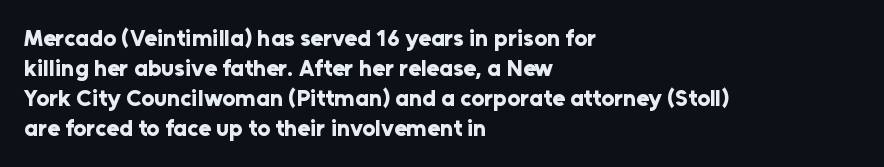
The image shows 23 px bold type, upright; set left-aligned, normal line spacing (1.31x), normal letter spacing, not underlined.
